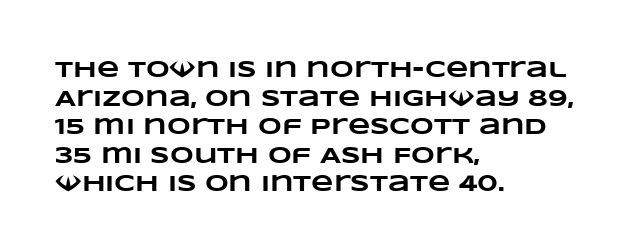
Q: Is the text bold? A: Yes.
Q: Is the text underlined? A: No.
Q: How is the paragraph aligned? A: Left-aligned.
Q: Is the spacing between letters normal or unusually wide? A: Normal.
